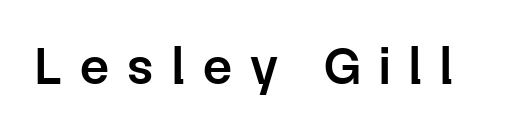
Q: Is the text bold? A: Semi-bold.
Q: Is the text italic (slanted)? A: No, it is upright.
Q: Is the typeface a serif or a sans-serif typeface? A: Sans-serif.
Q: Is the text underlined? A: No.
Q: Is the spacing between letters normal or unusually wide? A: Unusually wide.
Q: Width (condensed, normal, or wide)? A: Normal.
Q: Stroke contrast? A: Low.
Q: x-height? A: Medium.
Q: Monospaced? A: No.
